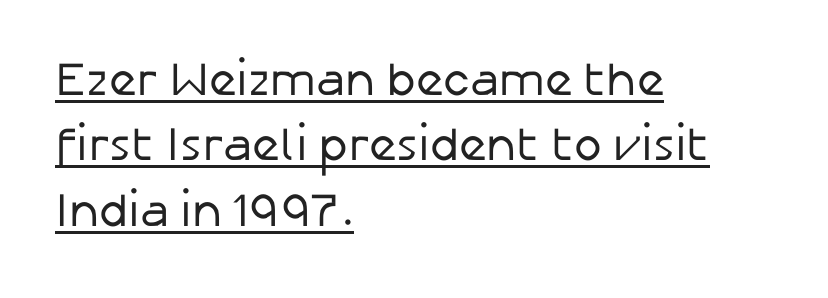
There is no visible air inserted between adjacent glyphs. The font's upright variant was chosen for this text. Weight: regular or lighter. Do the characters align in a grid? No, the font is proportional.
